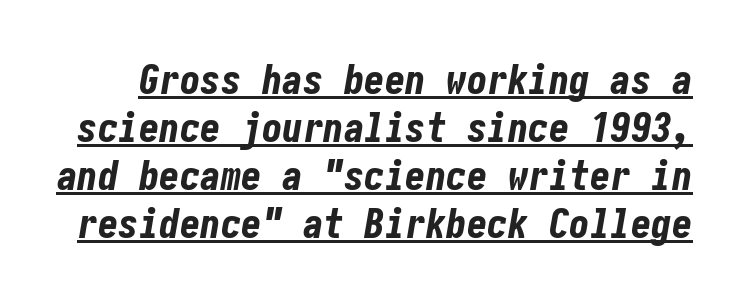
The image shows 41 px bold, condensed type, italic (leaning right); set line spacing 1.17x, normal letter spacing, underlined; low stroke contrast and a medium x-height.
